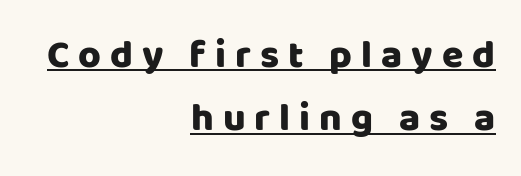
The rows are spaced the way most documents space them. Does the copy run flush right? Yes — the right margin is perfectly even. Notice how a bar underscores the lettering throughout. No italicization has been applied; the sample stays upright.
